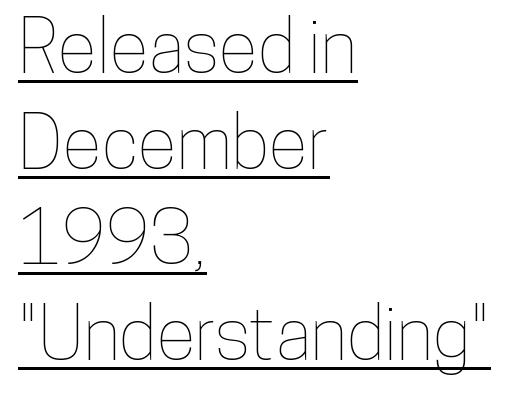
{"italic": "no", "width": "condensed", "stroke_contrast": "low", "x_height": "medium", "monospaced": "no", "underline": "yes", "align": "left", "line_spacing": "normal", "line_spacing_ratio": 1.31, "letter_spacing": "normal", "letter_spacing_em": 0.0, "glyph_px": 73}
